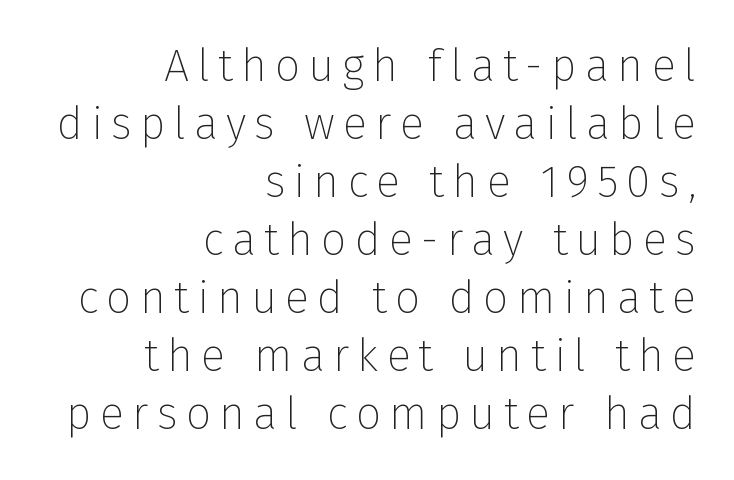
Q: Is the text bold? A: No.
Q: Is the text italic (slanted)? A: No, it is upright.
Q: Is the typeface a serif or a sans-serif typeface? A: Sans-serif.
Q: Is the text underlined? A: No.
Q: How is the paragraph aligned? A: Right-aligned.
Q: Is the spacing between lines tight, normal or loose? A: Normal.
Q: Width (condensed, normal, or wide)? A: Normal.
Q: Stroke contrast? A: Low.
Q: x-height? A: Medium.
Q: Monospaced? A: No.
